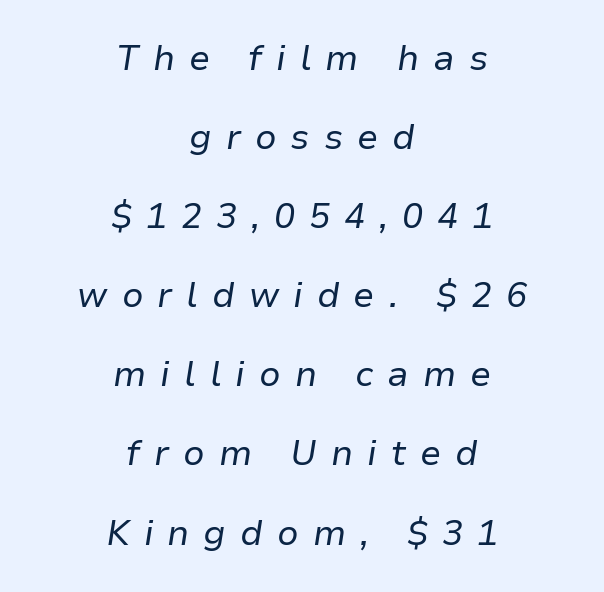
Q: Is the text bold? A: No.
Q: Is the text italic (slanted)? A: Yes, it leans right by about 9 degrees.
Q: Is the text underlined? A: No.
Q: How is the paragraph aligned? A: Centered.
Q: Is the spacing between letters normal or unusually wide? A: Unusually wide.
Q: Is the spacing between lines tight, normal or loose? A: Loose.
Q: Width (condensed, normal, or wide)? A: Normal.
Q: Stroke contrast? A: Low.
Q: x-height? A: Medium.
Q: Monospaced? A: No.
